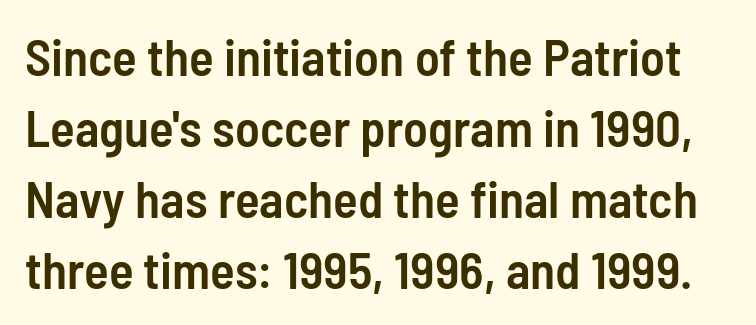
The vertical gap from one line to the next is medium. I'd call this a sans setting — the letters go barefoot. This sample has the flowing, uneven cadence of proportional lettering. The characters look somewhat weighty, a semibold short of true bold. This rendering features lettering with no underline.
